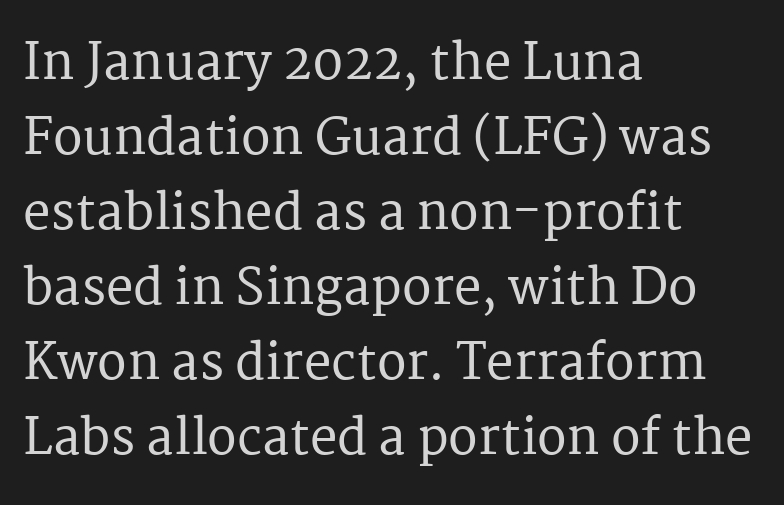
The image shows 49 px serif type, upright; set left-aligned, normal line spacing (1.53x), normal letter spacing, not underlined; medium stroke contrast and a medium x-height.
